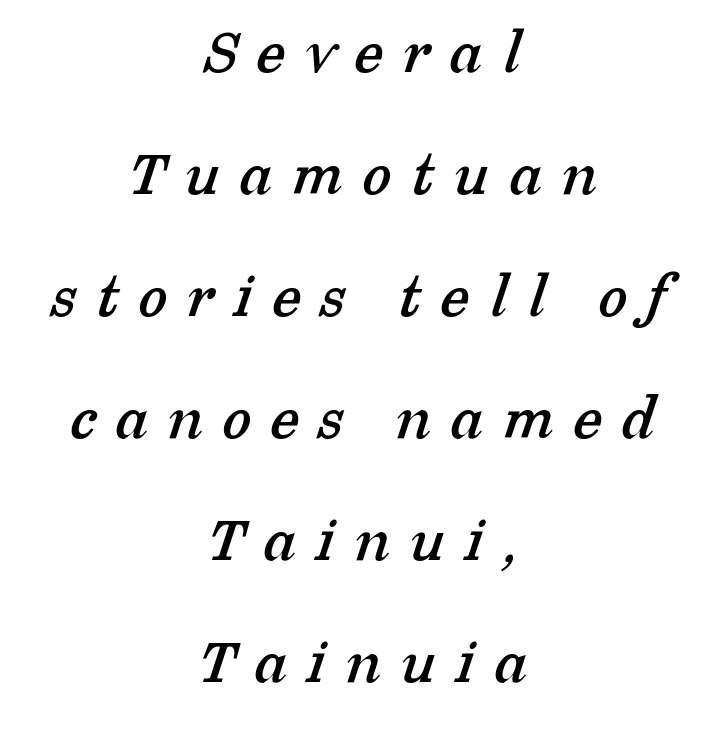
Q: Is the typeface a serif or a sans-serif typeface? A: Serif.
Q: Is the text underlined? A: No.
Q: How is the paragraph aligned? A: Centered.
Q: Is the spacing between letters normal or unusually wide? A: Unusually wide.
Q: Width (condensed, normal, or wide)? A: Normal.
Q: Stroke contrast? A: Low.
Q: x-height? A: Medium.
Q: Monospaced? A: No.
